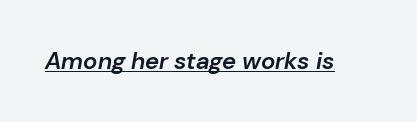
Q: Is the text bold? A: Semi-bold.
Q: Is the text italic (slanted)? A: Yes, it leans right by about 10 degrees.
Q: Is the text underlined? A: Yes.
Q: Is the spacing between letters normal or unusually wide? A: Normal.
